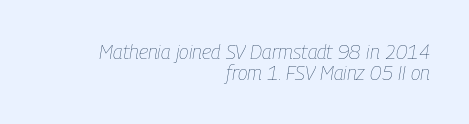
The image shows 20 px text type, italic (leaning right); set right-aligned, tight line spacing (1.03x), normal letter spacing, not underlined.
